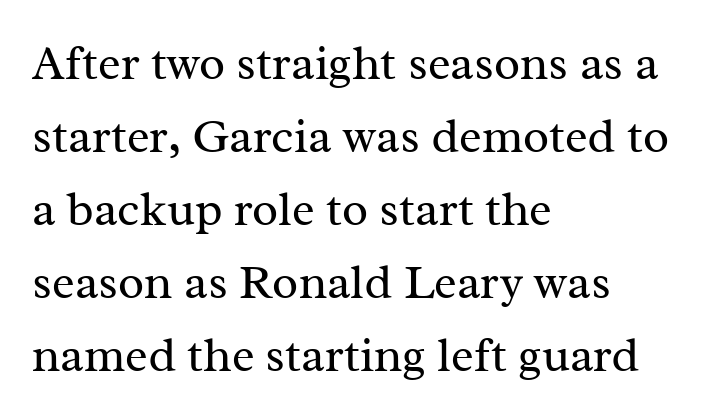
Nobody touched the tracking dial on this one. The axis of the letterforms is exactly vertical. Horizontal alignment here is leftward, the default for most running prose. Bare-footed words on every line.
